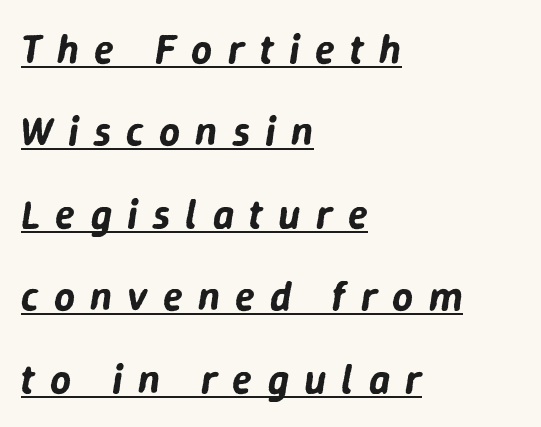
The image shows 41 px text type, italic (leaning right); set left-aligned, loose line spacing (2.01x), unusually wide letter spacing (+0.37 em), underlined; low stroke contrast and a medium x-height.
